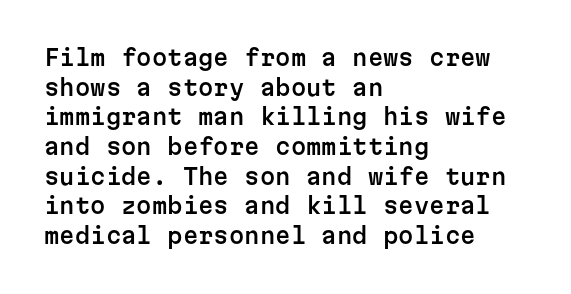
Q: Is the text italic (slanted)? A: No, it is upright.
Q: Is the text underlined? A: No.
Q: How is the paragraph aligned? A: Left-aligned.
Q: Is the spacing between letters normal or unusually wide? A: Normal.
Q: Is the spacing between lines tight, normal or loose? A: Normal.
